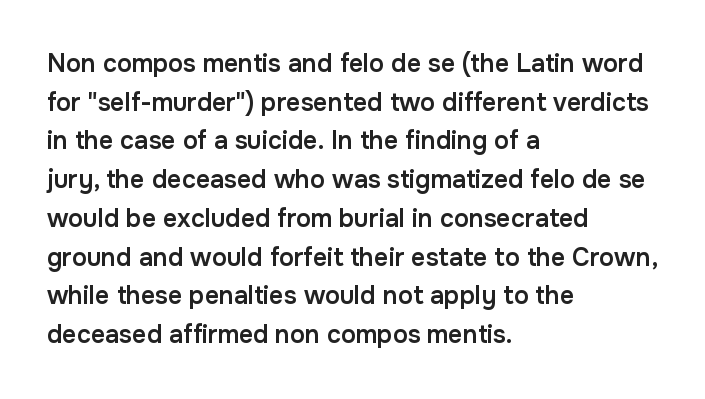
The image shows 25 px text type, upright; set left-aligned, normal line spacing (1.55x), normal letter spacing, not underlined.
